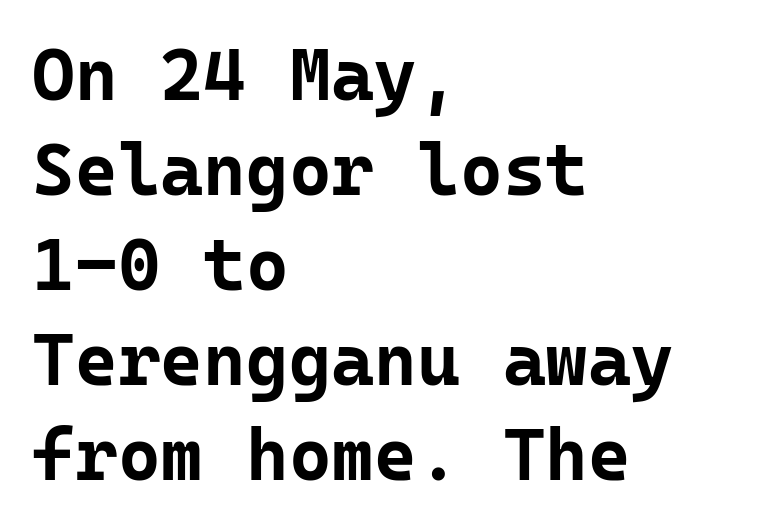
Q: Is the text bold? A: Yes.
Q: Is the text italic (slanted)? A: No, it is upright.
Q: Is the typeface a serif or a sans-serif typeface? A: Sans-serif.
Q: Is the text underlined? A: No.
Q: How is the paragraph aligned? A: Left-aligned.
Q: Is the spacing between letters normal or unusually wide? A: Normal.
Q: Is the spacing between lines tight, normal or loose? A: Normal.
Q: Width (condensed, normal, or wide)? A: Normal.
Q: Stroke contrast? A: Low.
Q: x-height? A: Medium.
Q: Monospaced? A: Yes.
